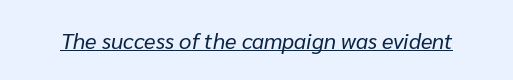
{"italic": "yes", "lean": "right", "slant_degrees": 10, "bold": "no", "underline": "yes", "letter_spacing": "normal", "letter_spacing_em": 0.0, "glyph_px": 22}
